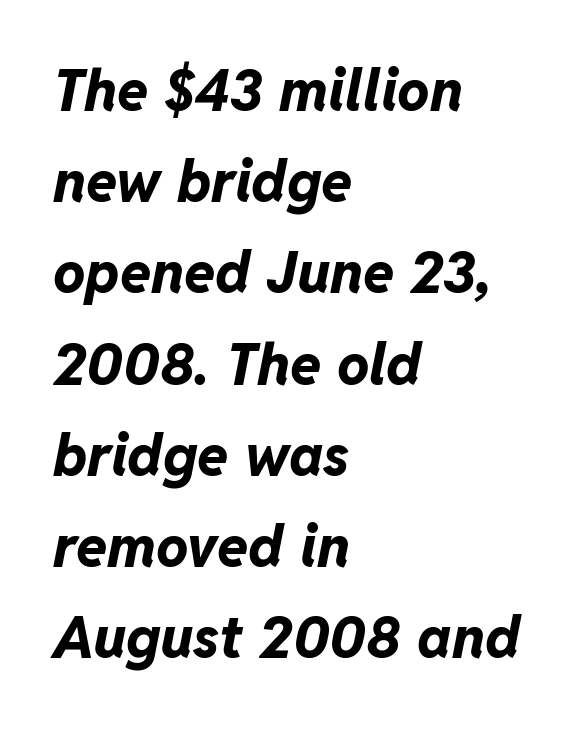
Compared with typical body copy, the letter spacing here is the same. Every character sits at an angle, as italics do. Notice how descenders clear the ascenders below comfortably — that's standard leading. A classic flush-left, rag-right setting is used for this passage. Glance below the letters and you will spot only blank space. On the weight axis this lands at bold, roughly 700.
